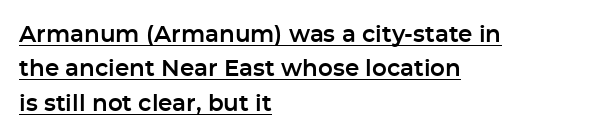
Q: Is the text italic (slanted)? A: No, it is upright.
Q: Is the text underlined? A: Yes.
Q: How is the paragraph aligned? A: Left-aligned.
Q: Is the spacing between letters normal or unusually wide? A: Normal.
Q: Is the spacing between lines tight, normal or loose? A: Normal.
